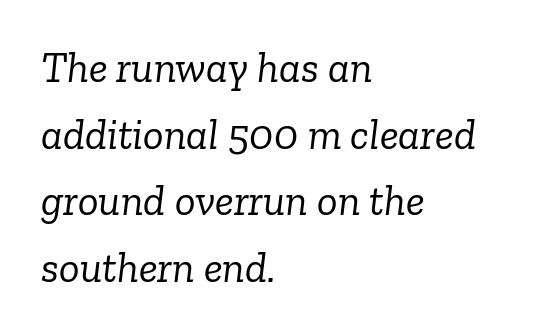
The image shows 43 px light serif type, italic (leaning right); set left-aligned, normal line spacing (1.55x), normal letter spacing, not underlined; low stroke contrast and a medium x-height.
